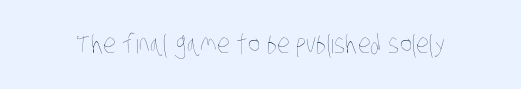
{"bold": "no", "underline": "no", "letter_spacing": "normal", "letter_spacing_em": 0.0, "glyph_px": 26}
